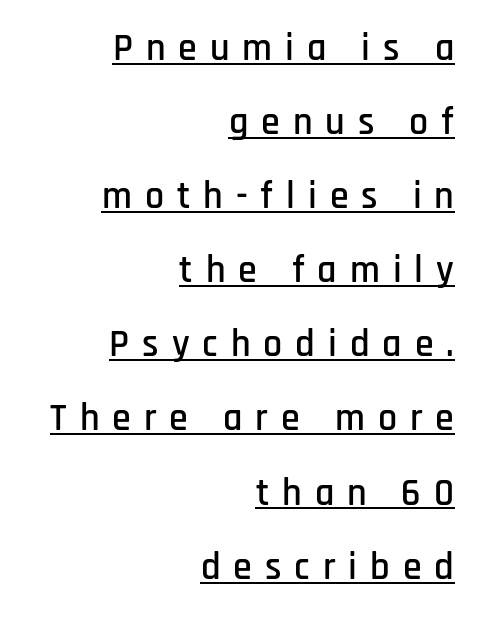
{"serif": "no", "italic": "no", "width": "condensed", "stroke_contrast": "low", "x_height": "large", "monospaced": "no", "underline": "yes", "align": "right", "line_spacing": "loose", "line_spacing_ratio": 1.95, "letter_spacing": "wide", "letter_spacing_em": 0.34, "glyph_px": 38}
